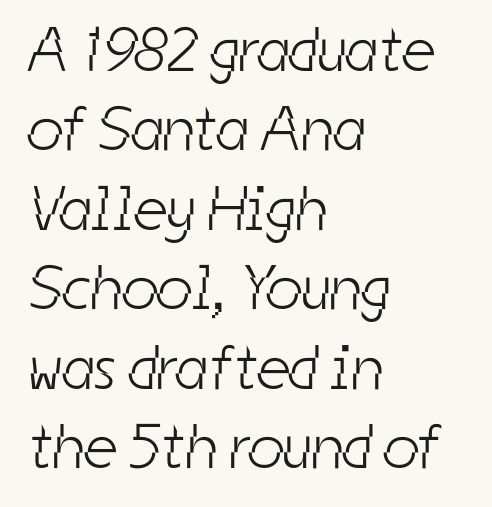
Q: Is the text bold? A: No.
Q: Is the typeface a serif or a sans-serif typeface? A: Sans-serif.
Q: Is the text underlined? A: No.
Q: How is the paragraph aligned? A: Left-aligned.
Q: Is the spacing between letters normal or unusually wide? A: Normal.
Q: Is the spacing between lines tight, normal or loose? A: Normal.
Q: Width (condensed, normal, or wide)? A: Condensed.
Q: Stroke contrast? A: Low.
Q: x-height? A: Medium.
Q: Monospaced? A: No.
